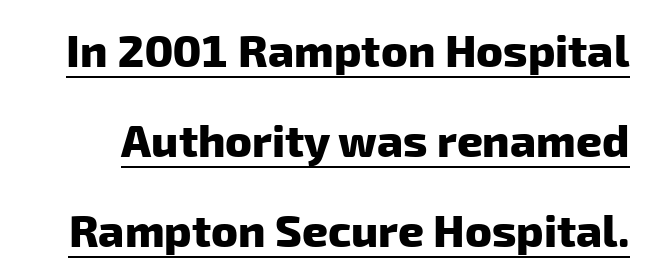
{"serif": "no", "bold": "yes", "weight": "heavy", "width": "normal", "stroke_contrast": "low", "x_height": "medium", "monospaced": "no", "underline": "yes", "line_spacing": "loose", "line_spacing_ratio": 2.0, "letter_spacing": "normal", "letter_spacing_em": 0.0, "glyph_px": 45}
